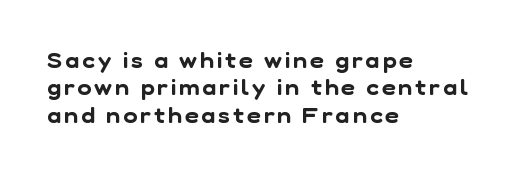
{"underline": "no", "align": "left", "line_spacing": "normal", "line_spacing_ratio": 1.3, "glyph_px": 21}
